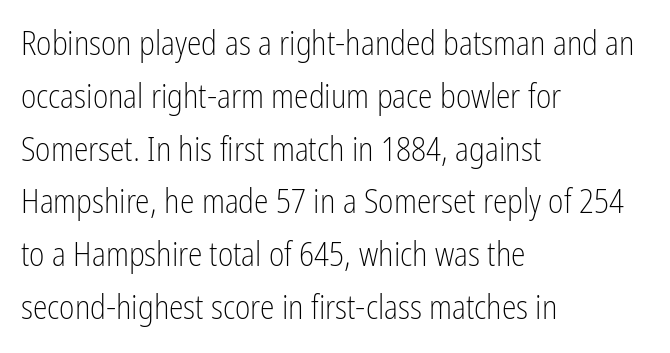
Character widths vary here, with narrow letters taking less room than wide ones. Vertical spacing — default. The glyphs in this specimen are sans serif. Between one letter and the next there's only the usual sliver of space.
